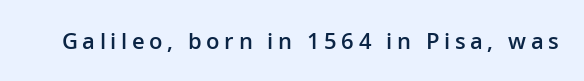
Nope, not italic — everything's standing straight. In terms of letterspacing, this is a distinctly airy, spread setting. Only glyphs here, with clear space below each row. Typographic density is moderately raised because the face is semibold.
